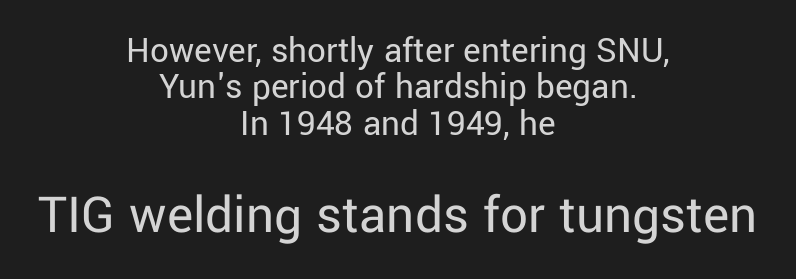
{"serif": "no", "italic": "no", "bold": "no", "weight": "regular", "width": "normal", "stroke_contrast": "low", "x_height": "medium", "monospaced": "no", "underline": "no", "align": "center", "line_spacing": "tight", "line_spacing_ratio": 0.98, "letter_spacing": "normal", "letter_spacing_em": 0.0, "larger_block": "second", "size_ratio": 1.49, "glyph_px": 55}
